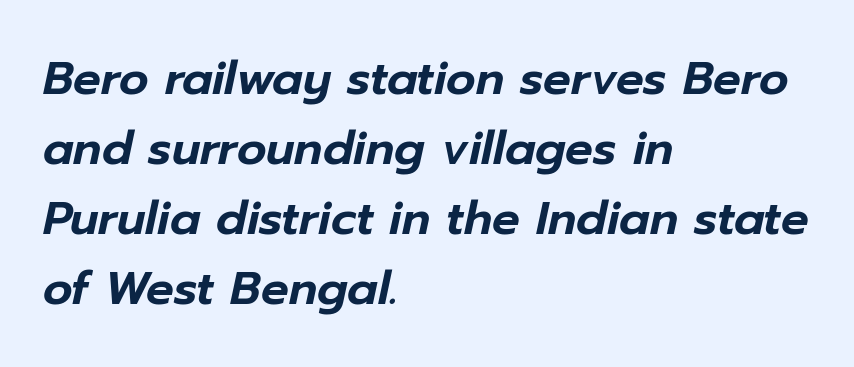
Q: Is the text italic (slanted)? A: Yes, it leans right by about 12 degrees.
Q: Is the text underlined? A: No.
Q: How is the paragraph aligned? A: Left-aligned.
Q: Is the spacing between letters normal or unusually wide? A: Normal.
Q: Is the spacing between lines tight, normal or loose? A: Normal.
Q: Width (condensed, normal, or wide)? A: Normal.
Q: Stroke contrast? A: Low.
Q: x-height? A: Medium.
Q: Monospaced? A: No.
